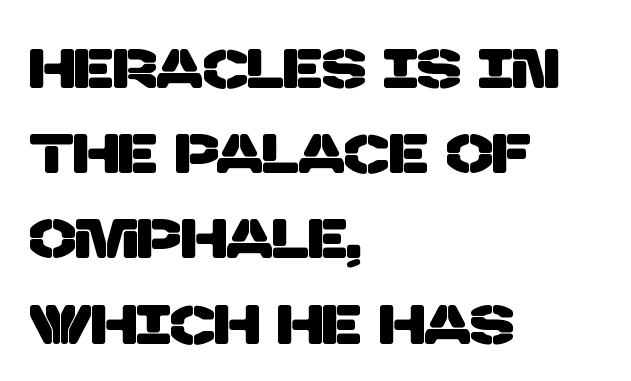
The image shows 55 px sans-serif type; set left-aligned, normal line spacing (1.55x), normal letter spacing, not underlined; low stroke contrast and a large x-height.
